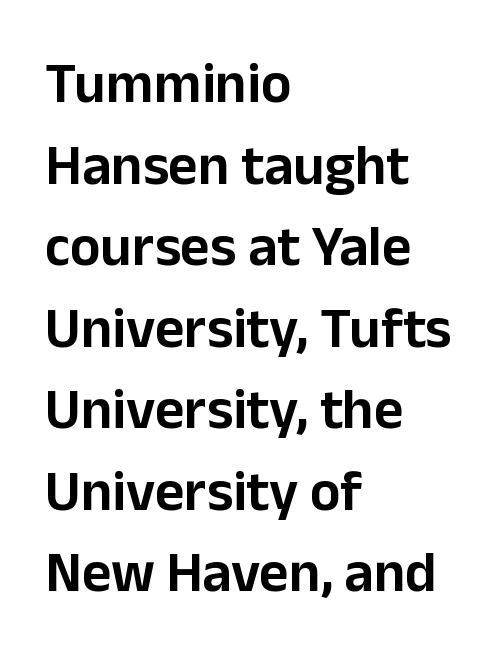
{"serif": "no", "italic": "no", "width": "normal", "stroke_contrast": "low", "x_height": "medium", "monospaced": "no", "underline": "no", "align": "left", "line_spacing": "normal", "line_spacing_ratio": 1.43, "letter_spacing": "normal", "letter_spacing_em": 0.0, "glyph_px": 57}
